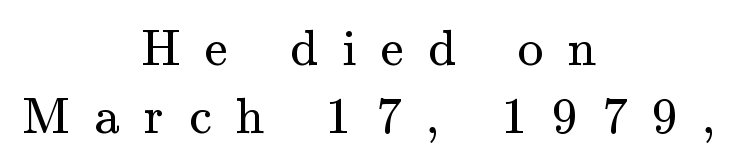
The image shows 51 px regular-weight serif type, upright; set centered, normal line spacing (1.33x), unusually wide letter spacing (+0.48 em), not underlined; medium stroke contrast and a small x-height.
